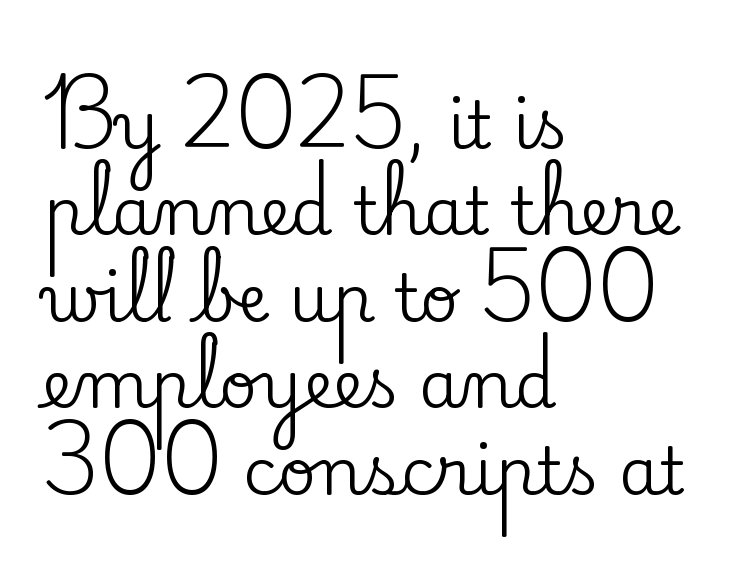
Rendered with straight, roman letterforms. Successive baselines arrive at the customary interval. The ragged edge is on the right, which tells us the setting is flush left. To sum up the face: it has serifs. Plain, unruled lines of type. Is this a fixed-width face? No — the glyphs have proportional, varying widths.
